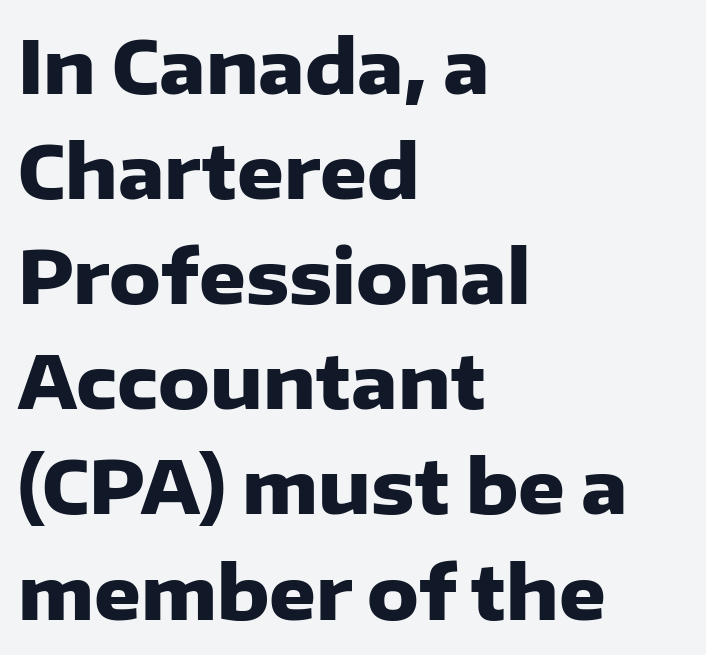
A clean baseline with only descenders dipping below it. The rendering anchors every line to the left-hand side. Horizontal bands of white between lines are of average thickness. Note: no serifs on the glyphs.
